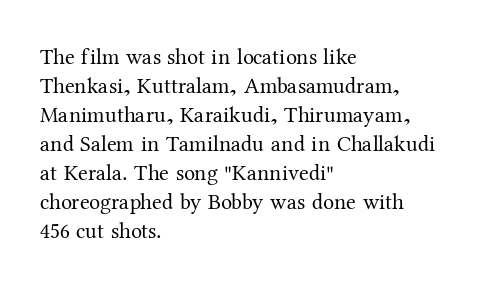
Tall strokes in this sample are plumb rather than angled. The passage shown has conventional tracking throughout. Every row of glyphs begins at an identical x-position on the left. A normal amount of white space separates one row of letters from the next. Type without underlining.
